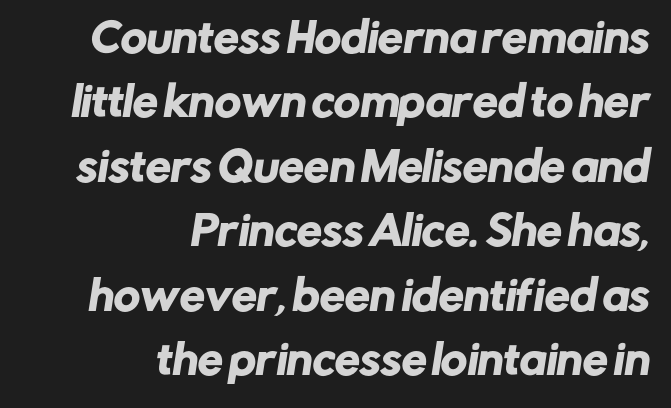
The face used here is rendered with its standard letterfit. Alignment: flush right. The space between consecutive lines is moderate. Descenders hang freely into open space. Each letter keeps its own natural width here, so spacing adapts to shape.
